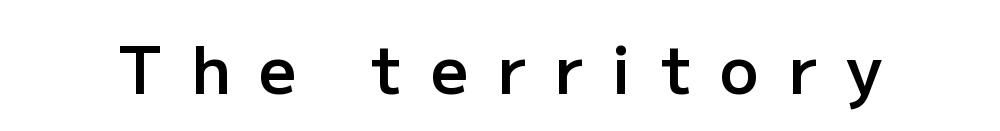
The image shows 65 px semibold sans-serif type, upright; set unusually wide letter spacing (+0.44 em), not underlined; low stroke contrast and a medium x-height.
